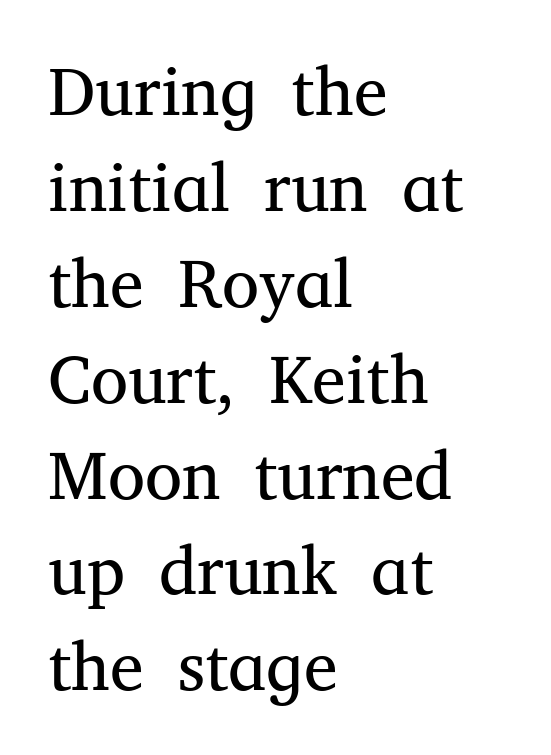
Words float on clear page, feet unadorned. The passage shown is not bold in any degree. Leftover space on each line is placed entirely after the last word. Regarding leading, the lines here are spaced in the standard way. Tall strokes in this sample are plumb rather than angled.
